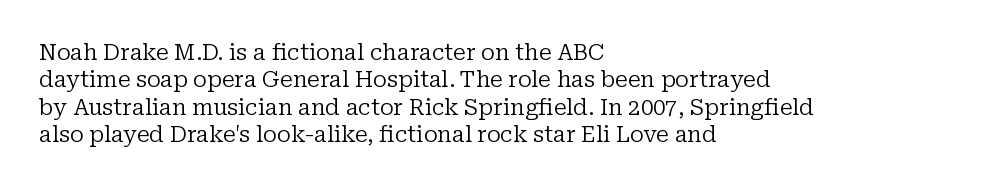
Rendered with straight, roman letterforms. Weight: not bold — regular or lighter. Words appear dense and cohesive because spacing is normal. Horizontal alignment here is leftward, the default for most running prose. A clean baseline with only descenders dipping below it.
